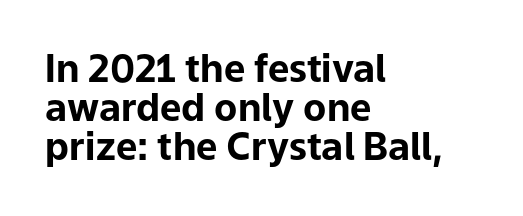
Q: Is the text bold? A: Yes.
Q: Is the text italic (slanted)? A: No, it is upright.
Q: Is the typeface a serif or a sans-serif typeface? A: Sans-serif.
Q: Is the text underlined? A: No.
Q: How is the paragraph aligned? A: Left-aligned.
Q: Is the spacing between letters normal or unusually wide? A: Normal.
Q: Is the spacing between lines tight, normal or loose? A: Tight.
Q: Width (condensed, normal, or wide)? A: Normal.
Q: Stroke contrast? A: Low.
Q: x-height? A: Medium.
Q: Monospaced? A: No.
